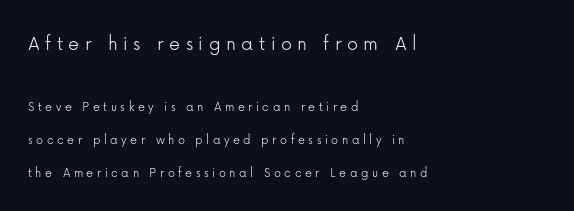
The image shows 22 px text type, upright; set left-aligned, loose line spacing (2.35x), unusually wide letter spacing (+0.25 em), not underlined; the first (top) block is 1.57x larger.
